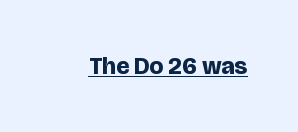
Q: Is the text bold? A: Yes.
Q: Is the text italic (slanted)? A: No, it is upright.
Q: Is the text underlined? A: Yes.
Q: Is the spacing between letters normal or unusually wide? A: Normal.
